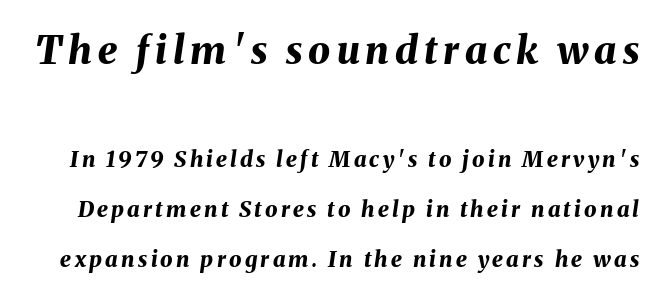
Q: Is the text bold? A: Yes.
Q: Is the text italic (slanted)? A: Yes, it leans right by about 8 degrees.
Q: Is the text underlined? A: No.
Q: Is the spacing between lines tight, normal or loose? A: Loose.
Q: Which block of text is set in a larger size, the first (top) or the second (bottom)? A: The first (top) one.
Q: Width (condensed, normal, or wide)? A: Normal.
Q: Stroke contrast? A: Medium.
Q: x-height? A: Medium.
Q: Monospaced? A: No.
